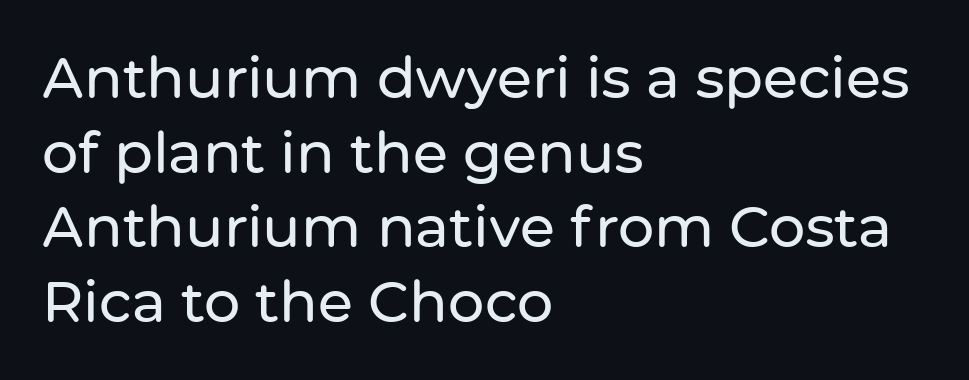
Q: Is the text italic (slanted)? A: No, it is upright.
Q: Is the typeface a serif or a sans-serif typeface? A: Sans-serif.
Q: Is the text underlined? A: No.
Q: How is the paragraph aligned? A: Left-aligned.
Q: Is the spacing between letters normal or unusually wide? A: Normal.
Q: Is the spacing between lines tight, normal or loose? A: Normal.
Q: Width (condensed, normal, or wide)? A: Normal.
Q: Stroke contrast? A: Low.
Q: x-height? A: Medium.
Q: Monospaced? A: No.
